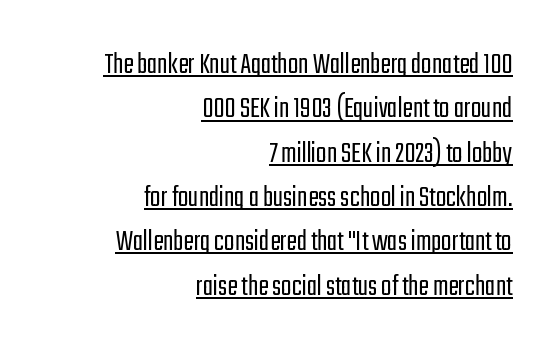
{"serif": "no", "italic": "no", "bold": "no", "weight": "light", "width": "condensed", "stroke_contrast": "low", "x_height": "medium", "monospaced": "no", "underline": "yes", "align": "right", "line_spacing": "normal", "line_spacing_ratio": 1.43, "letter_spacing": "normal", "letter_spacing_em": 0.0, "glyph_px": 31}
